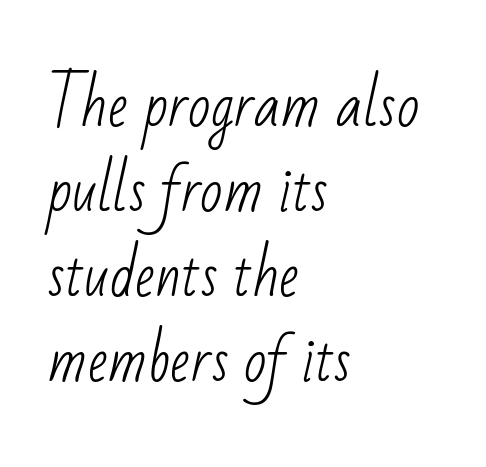
The passage shown is not bold in any degree. Honestly, the letter spacing is just normal — you wouldn't notice it. Does the copy run flush right? No — it runs flush left. The passage shown is not underscored anywhere.
